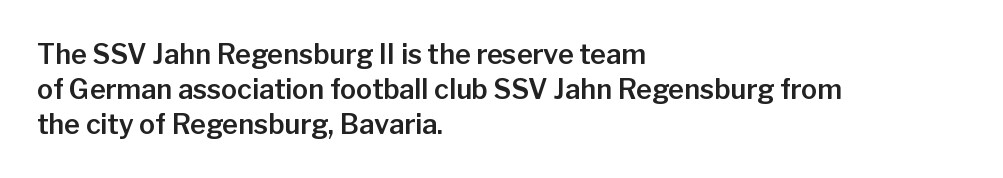
Q: Is the text italic (slanted)? A: No, it is upright.
Q: Is the text underlined? A: No.
Q: How is the paragraph aligned? A: Left-aligned.
Q: Is the spacing between letters normal or unusually wide? A: Normal.
Q: Is the spacing between lines tight, normal or loose? A: Normal.
